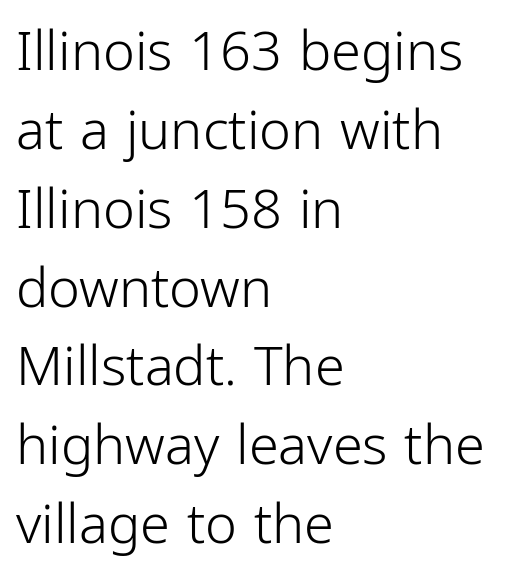
This is roman type, the default non-slanted kind. These lines sit exactly where default settings would place them. The type is set solid horizontally, with unmodified tracking. Descender tails drop into unmarked territory. Unlike a traditional serif, this face leaves its strokes unadorned. The letters advance in unequal steps, a hallmark of proportional type.
